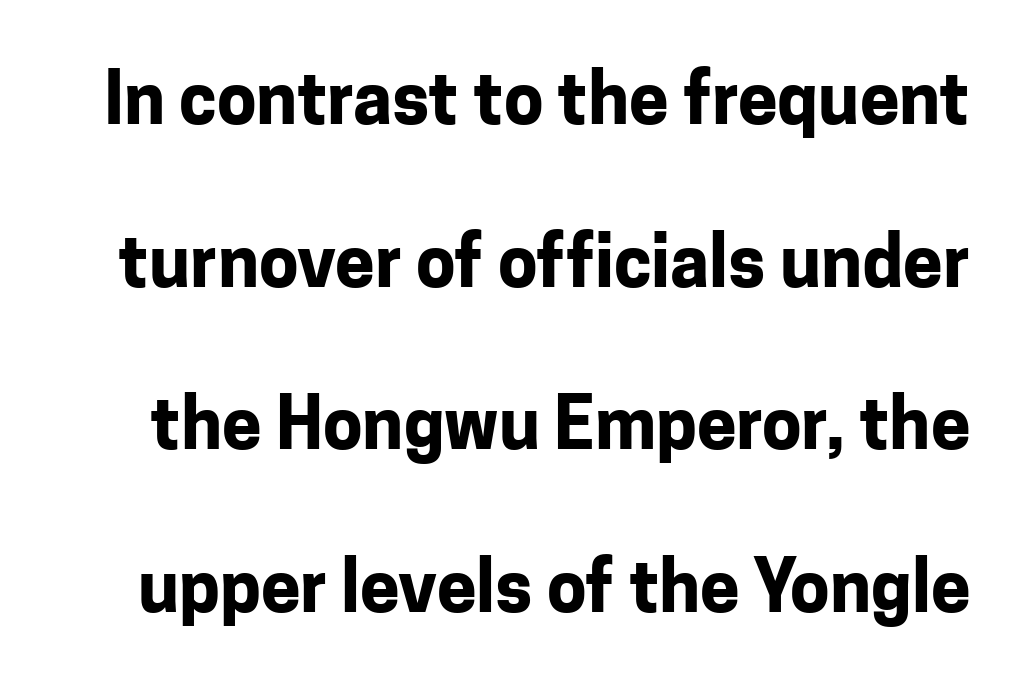
{"serif": "no", "italic": "no", "bold": "yes", "weight": "bold", "width": "normal", "stroke_contrast": "low", "x_height": "medium", "monospaced": "no", "underline": "no", "line_spacing": "loose", "line_spacing_ratio": 2.29, "letter_spacing": "normal", "letter_spacing_em": 0.0, "glyph_px": 71}
